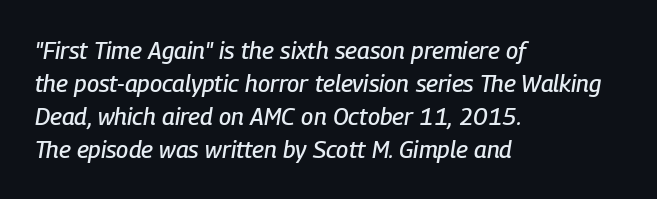
{"italic": "yes", "lean": "right", "slant_degrees": 9, "underline": "no", "align": "left", "line_spacing": "normal", "line_spacing_ratio": 1.37, "letter_spacing": "normal", "letter_spacing_em": 0.0, "glyph_px": 24}
